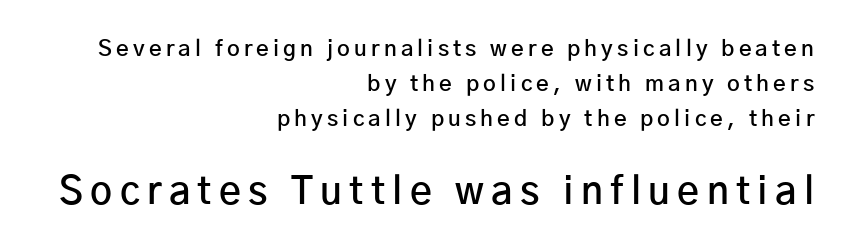
The image shows 38 px semibold sans-serif type, upright; set right-aligned, normal line spacing (1.59x), not underlined; the second (bottom) block is 1.73x larger; low stroke contrast and a medium x-height.
